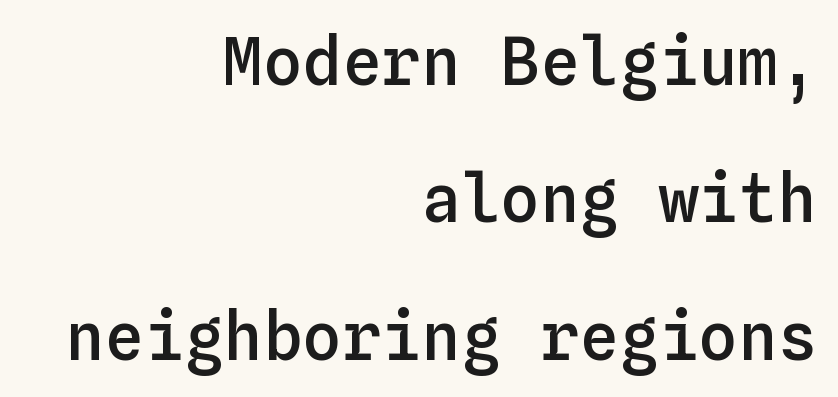
The image shows 66 px semibold type, upright, monospaced; set right-aligned, loose line spacing (2.08x), normal letter spacing, not underlined; low stroke contrast and a medium x-height.
